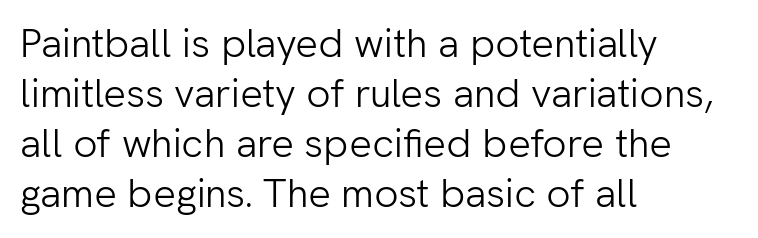
No letter is thick-stroked: the sample isn't bold. A clean baseline with only descenders dipping below it. A normal amount of white space separates one row of letters from the next. Leftover space on each line is placed entirely after the last word. There is no visible air inserted between adjacent glyphs. Ordinary non-slanted type is in use.
